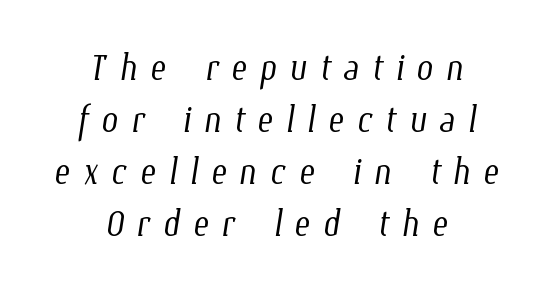
Q: Is the text bold? A: No.
Q: Is the text underlined? A: No.
Q: How is the paragraph aligned? A: Centered.
Q: Is the spacing between letters normal or unusually wide? A: Unusually wide.
Q: Is the spacing between lines tight, normal or loose? A: Tight.
Q: Width (condensed, normal, or wide)? A: Condensed.
Q: Stroke contrast? A: Low.
Q: x-height? A: Medium.
Q: Monospaced? A: No.
